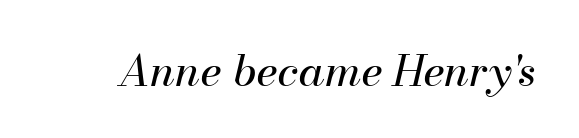
The image shows 43 px regular-weight type, italic (leaning right); set normal letter spacing, not underlined; medium stroke contrast and a small x-height.
